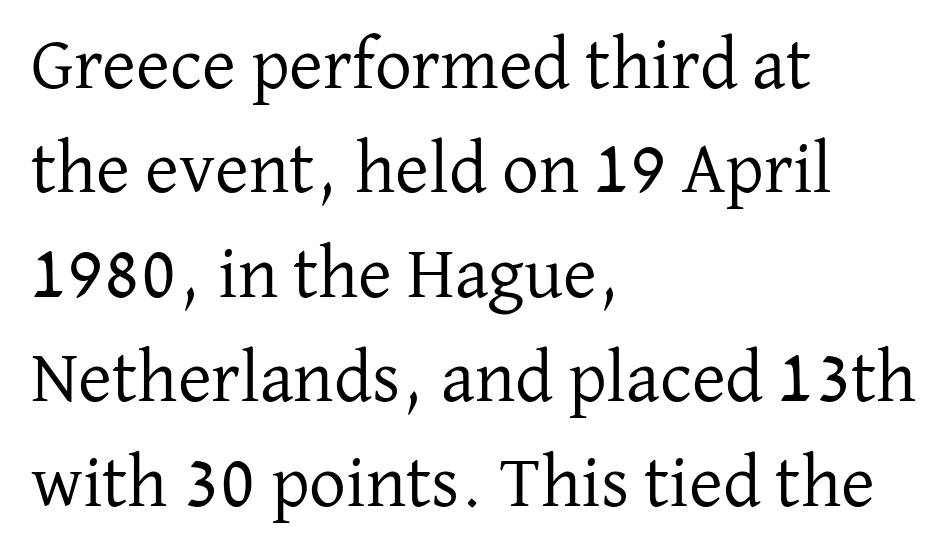
The rendering keeps characters at their native spacing. No word sits above an underline. Typographically, this falls in the serif category. Where is the straight margin? On the left. Is this a fixed-width face? No — the glyphs have proportional, varying widths.
